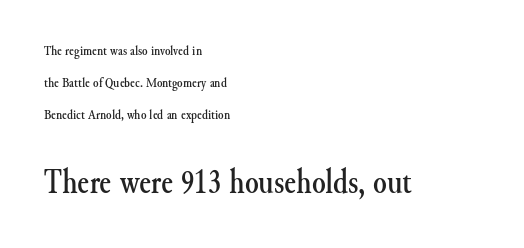
The image shows 35 px serif type, upright; set left-aligned, loose line spacing (2.27x), normal letter spacing, not underlined; the second (bottom) block is 2.5x larger; medium stroke contrast and a small x-height.
